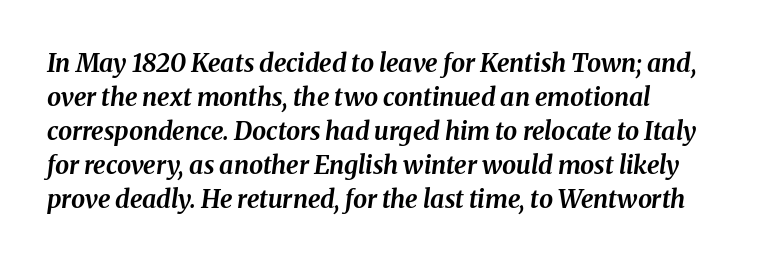
{"italic": "yes", "lean": "right", "slant_degrees": 8, "bold": "yes", "underline": "no", "align": "left", "line_spacing": "normal", "line_spacing_ratio": 1.36, "letter_spacing": "normal", "letter_spacing_em": 0.0, "glyph_px": 25}
